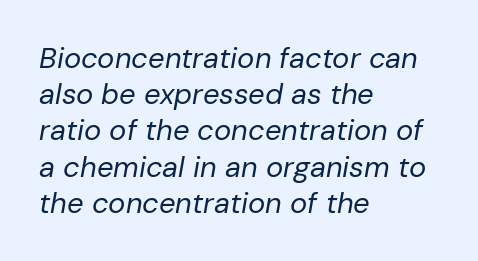
Q: Is the text bold? A: No.
Q: Is the text italic (slanted)? A: Yes, it leans right by about 10 degrees.
Q: Is the text underlined? A: No.
Q: How is the paragraph aligned? A: Left-aligned.
Q: Is the spacing between letters normal or unusually wide? A: Normal.
Q: Is the spacing between lines tight, normal or loose? A: Normal.
Q: Width (condensed, normal, or wide)? A: Normal.
Q: Stroke contrast? A: Low.
Q: x-height? A: Medium.
Q: Monospaced? A: No.
